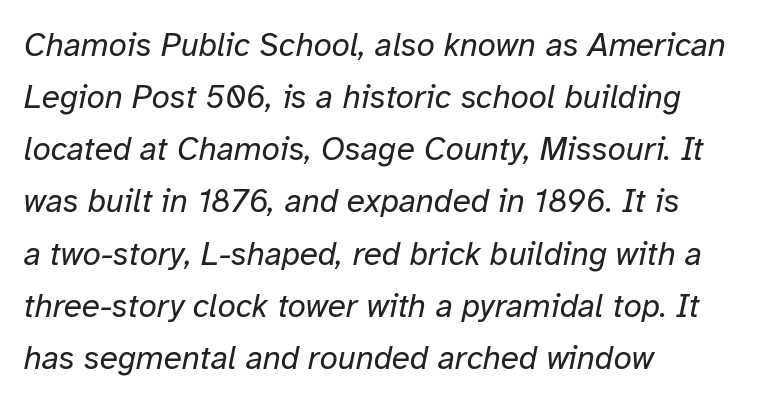
The image shows 33 px regular-weight type, italic (leaning right); set left-aligned, normal line spacing (1.58x), normal letter spacing, not underlined; low stroke contrast and a medium x-height.
